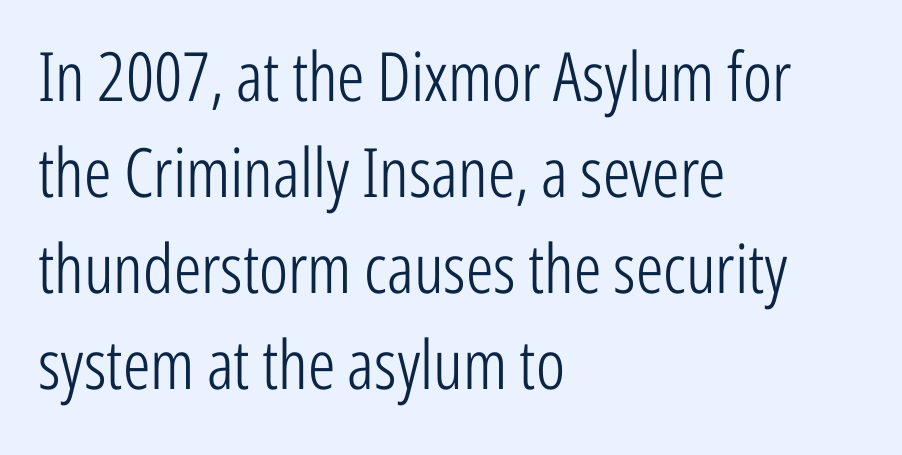
The image shows 68 px light, condensed sans-serif type, upright; set left-aligned, normal line spacing (1.41x), normal letter spacing, not underlined; low stroke contrast and a medium x-height.
